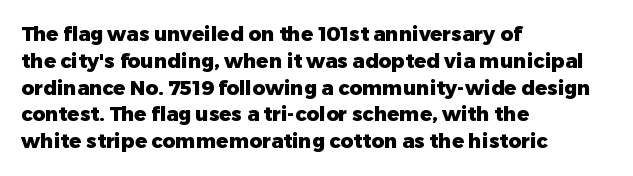
{"italic": "no", "bold": "yes", "underline": "no", "align": "left", "line_spacing": "normal", "line_spacing_ratio": 1.34, "letter_spacing": "normal", "letter_spacing_em": 0.0, "glyph_px": 20}
